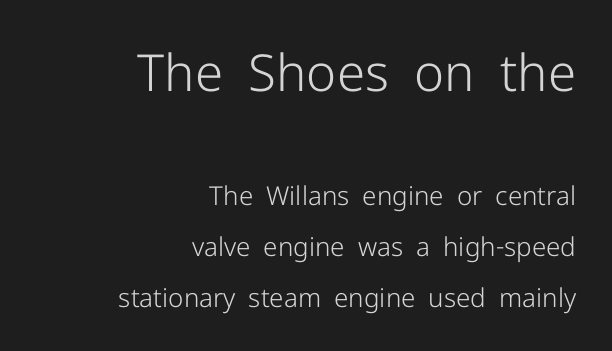
{"serif": "no", "italic": "no", "bold": "no", "weight": "light", "width": "normal", "stroke_contrast": "low", "x_height": "medium", "monospaced": "no", "underline": "no", "align": "right", "line_spacing": "loose", "line_spacing_ratio": 1.96, "letter_spacing": "normal", "letter_spacing_em": 0.0, "larger_block": "first", "size_ratio": 1.96, "glyph_px": 51}
